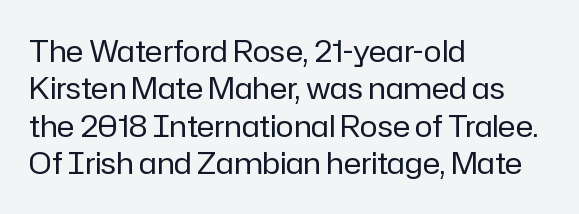
Q: Is the text bold? A: No.
Q: Is the text italic (slanted)? A: No, it is upright.
Q: Is the typeface a serif or a sans-serif typeface? A: Sans-serif.
Q: Is the text underlined? A: No.
Q: How is the paragraph aligned? A: Left-aligned.
Q: Is the spacing between letters normal or unusually wide? A: Normal.
Q: Is the spacing between lines tight, normal or loose? A: Normal.
Q: Width (condensed, normal, or wide)? A: Normal.
Q: Stroke contrast? A: Low.
Q: x-height? A: Medium.
Q: Monospaced? A: No.
